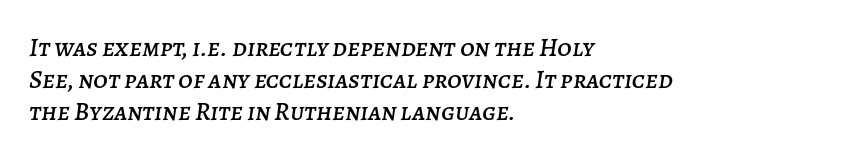
{"italic": "yes", "lean": "right", "slant_degrees": 7, "underline": "no", "align": "left", "line_spacing_ratio": 1.23, "letter_spacing": "normal", "letter_spacing_em": 0.0, "glyph_px": 26}
